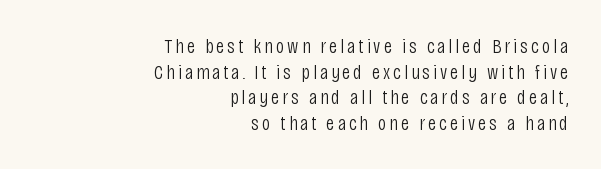
{"italic": "no", "bold": "no", "underline": "no", "align": "right", "line_spacing_ratio": 1.22, "glyph_px": 21}
